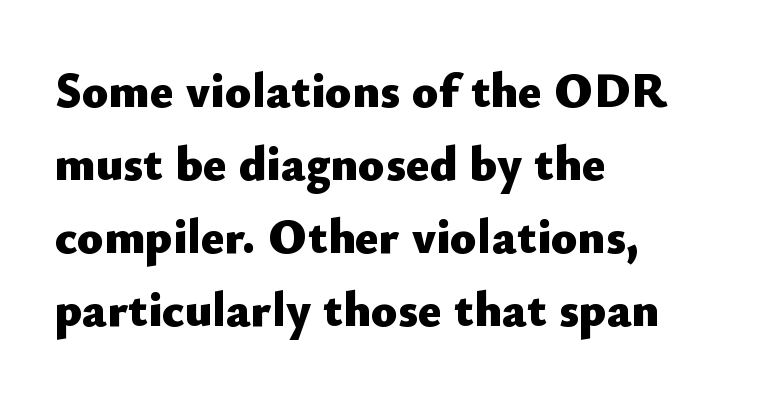
{"serif": "no", "italic": "no", "bold": "yes", "weight": "heavy", "width": "normal", "stroke_contrast": "low", "x_height": "small", "monospaced": "no", "underline": "no", "align": "left", "line_spacing": "normal", "line_spacing_ratio": 1.49, "letter_spacing": "normal", "letter_spacing_em": 0.0, "glyph_px": 49}
